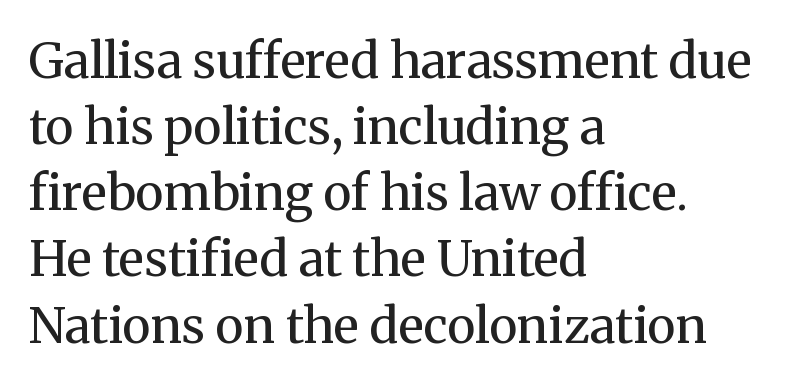
The image shows 49 px regular-weight serif type, upright; set left-aligned, normal line spacing (1.35x), normal letter spacing, not underlined; medium stroke contrast and a medium x-height.
